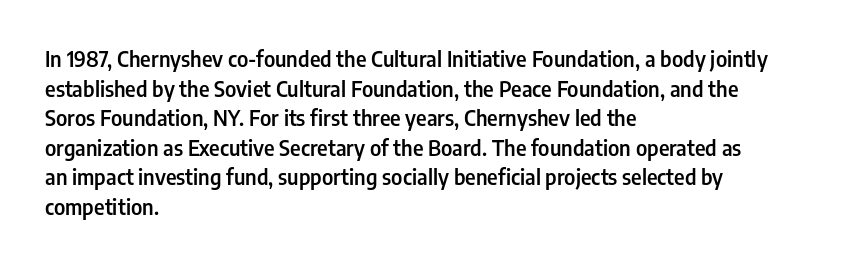
If you measured baseline to baseline, you'd find a middling distance. No italicization has been applied; the sample stays upright. If you drew a ruler down the left edge, every line would touch it. Has an underline been added? It has not. Semibold letterforms, between regular and bold. Here the glyphs are tracked normally, forming tight word shapes.
